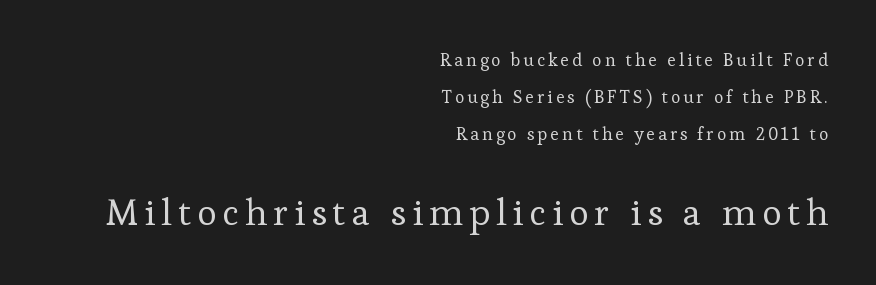
The image shows 37 px regular-weight serif type, upright; set right-aligned, loose line spacing (2.05x), not underlined; the second (bottom) block is 2.06x larger; low stroke contrast and a medium x-height.
